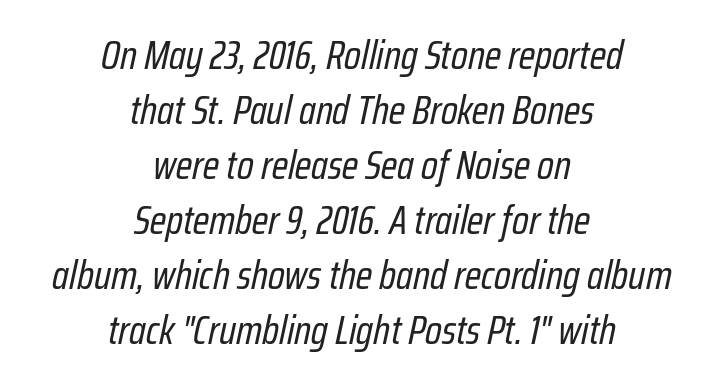
The glyphs are unaccompanied by any horizontal stroke below them. Default kerning and tracking; the words read as compact shapes. This rendering uses center alignment, leaving both contours irregular but symmetric. Letters have the restrained weight of plain body copy at most.
